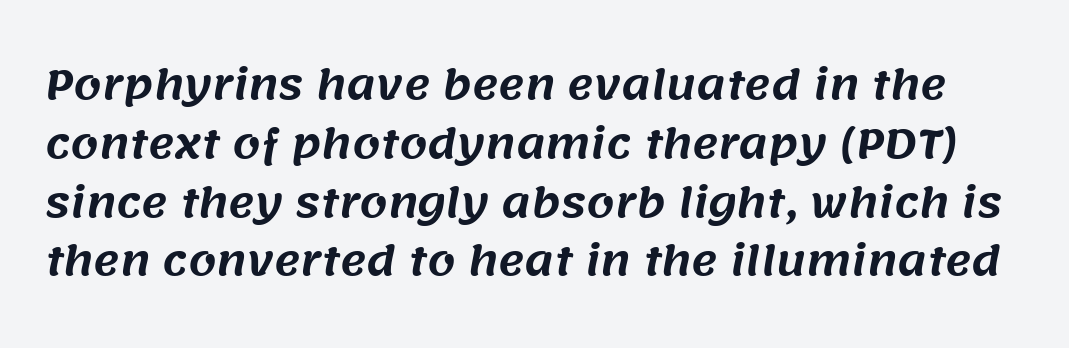
{"serif": "no", "width": "normal", "stroke_contrast": "medium", "x_height": "large", "monospaced": "no", "underline": "no", "line_spacing": "normal", "line_spacing_ratio": 1.47, "letter_spacing": "normal", "letter_spacing_em": 0.0, "glyph_px": 40}
